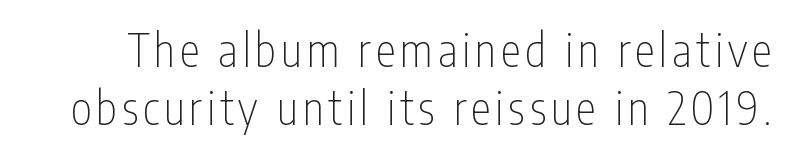
{"serif": "no", "italic": "no", "bold": "no", "weight": "thin", "width": "condensed", "stroke_contrast": "low", "x_height": "medium", "monospaced": "no", "underline": "no", "line_spacing": "normal", "line_spacing_ratio": 1.28, "glyph_px": 45}
